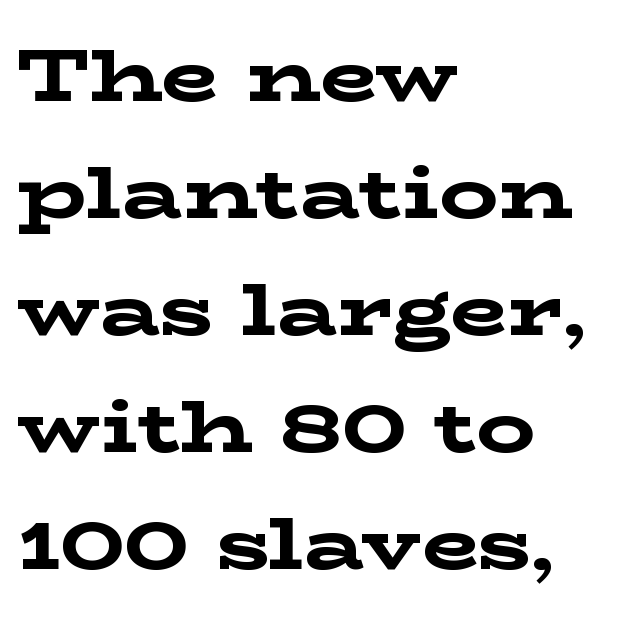
Q: Is the text bold? A: Yes.
Q: Is the text italic (slanted)? A: No, it is upright.
Q: Is the typeface a serif or a sans-serif typeface? A: Serif.
Q: Is the text underlined? A: No.
Q: How is the paragraph aligned? A: Left-aligned.
Q: Is the spacing between letters normal or unusually wide? A: Normal.
Q: Is the spacing between lines tight, normal or loose? A: Normal.
Q: Width (condensed, normal, or wide)? A: Wide.
Q: Stroke contrast? A: Low.
Q: x-height? A: Medium.
Q: Monospaced? A: No.
